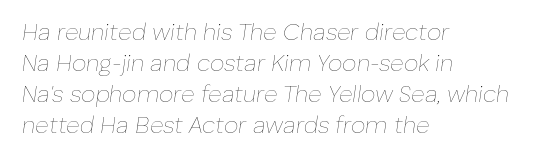
{"italic": "yes", "lean": "right", "slant_degrees": 8, "bold": "no", "underline": "no", "align": "left", "line_spacing": "normal", "line_spacing_ratio": 1.35, "letter_spacing": "normal", "letter_spacing_em": 0.0, "glyph_px": 23}
